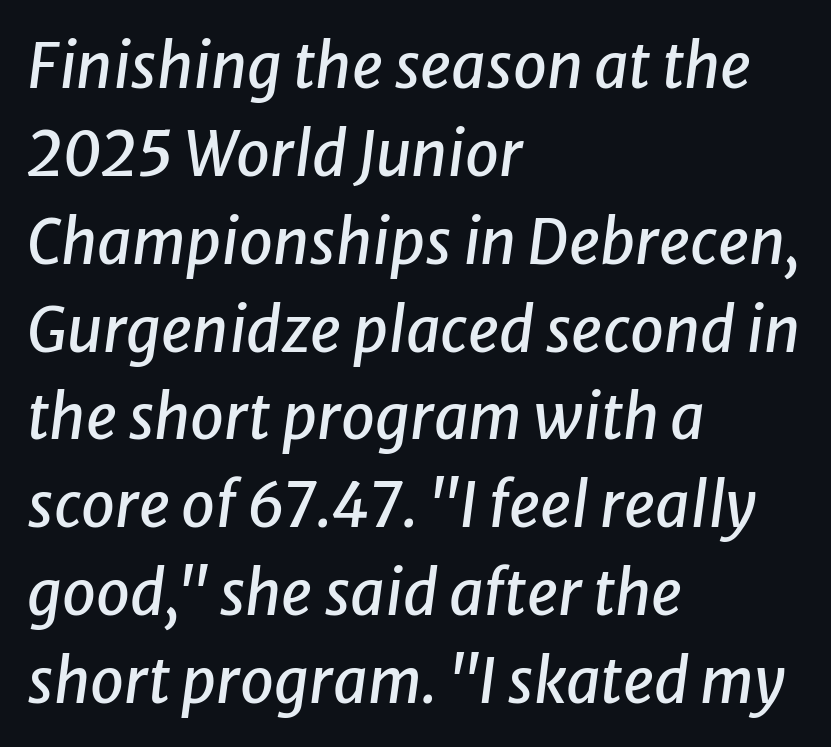
Has an underline been added? It has not. Regular leading. When letters slant like this, we call the style italic. Horizontal alignment here is leftward, the default for most running prose.
